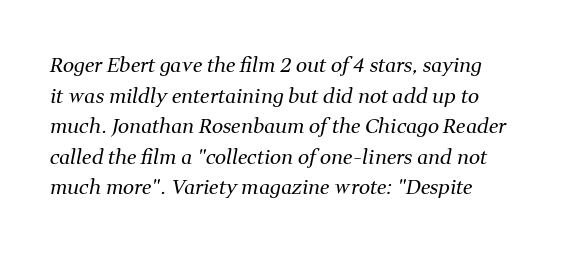
{"italic": "yes", "lean": "right", "slant_degrees": 11, "bold": "no", "underline": "no", "align": "left", "line_spacing": "normal", "line_spacing_ratio": 1.53, "letter_spacing": "normal", "letter_spacing_em": 0.0, "glyph_px": 20}
